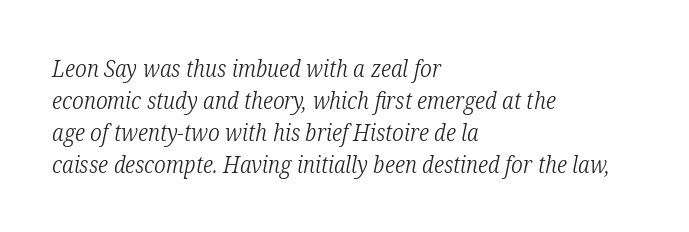
Q: Is the text bold? A: No.
Q: Is the text italic (slanted)? A: Yes, it leans right by about 12 degrees.
Q: Is the text underlined? A: No.
Q: How is the paragraph aligned? A: Left-aligned.
Q: Is the spacing between letters normal or unusually wide? A: Normal.
Q: Is the spacing between lines tight, normal or loose? A: Normal.
